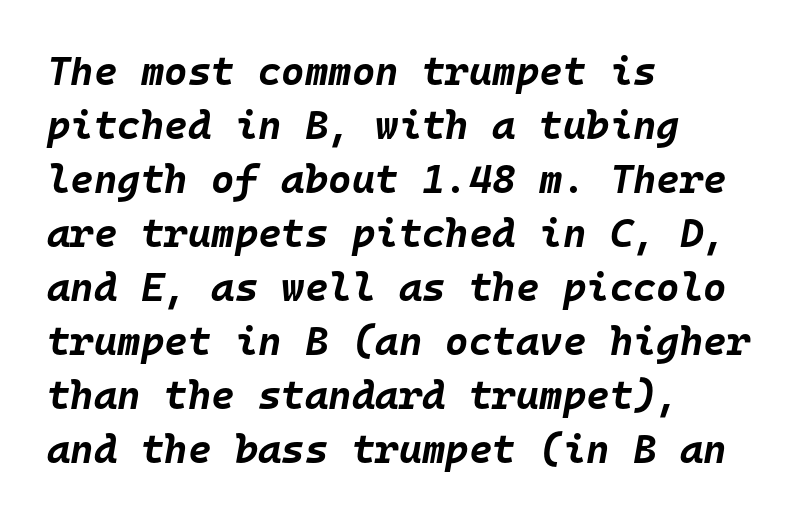
Q: Is the text bold? A: Yes.
Q: Is the text italic (slanted)? A: Yes, it leans right by about 10 degrees.
Q: Is the text underlined? A: No.
Q: How is the paragraph aligned? A: Left-aligned.
Q: Is the spacing between letters normal or unusually wide? A: Normal.
Q: Is the spacing between lines tight, normal or loose? A: Normal.
Q: Width (condensed, normal, or wide)? A: Normal.
Q: Stroke contrast? A: Low.
Q: x-height? A: Large.
Q: Monospaced? A: Yes.
